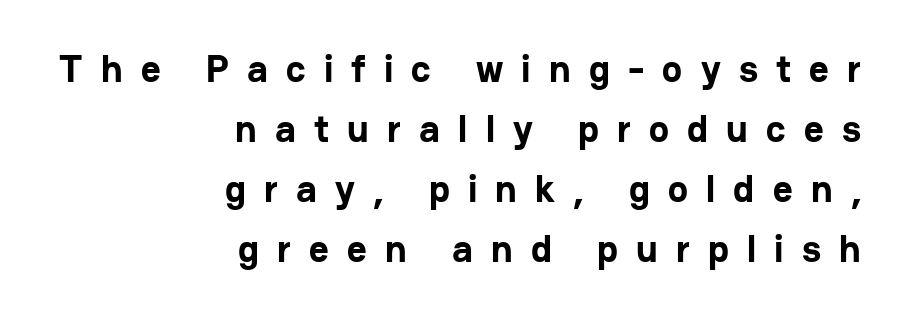
The lines are quadded right. The passage shown has open, widely tracked lettering throughout. Character widths vary here, with narrow letters taking less room than wide ones. Set as a true bold cut, around the 700 mark.
